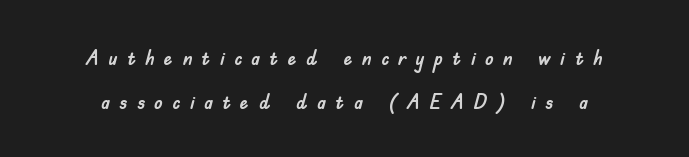
{"underline": "no", "line_spacing": "loose", "line_spacing_ratio": 1.98, "letter_spacing": "wide", "letter_spacing_em": 0.42, "glyph_px": 22}
